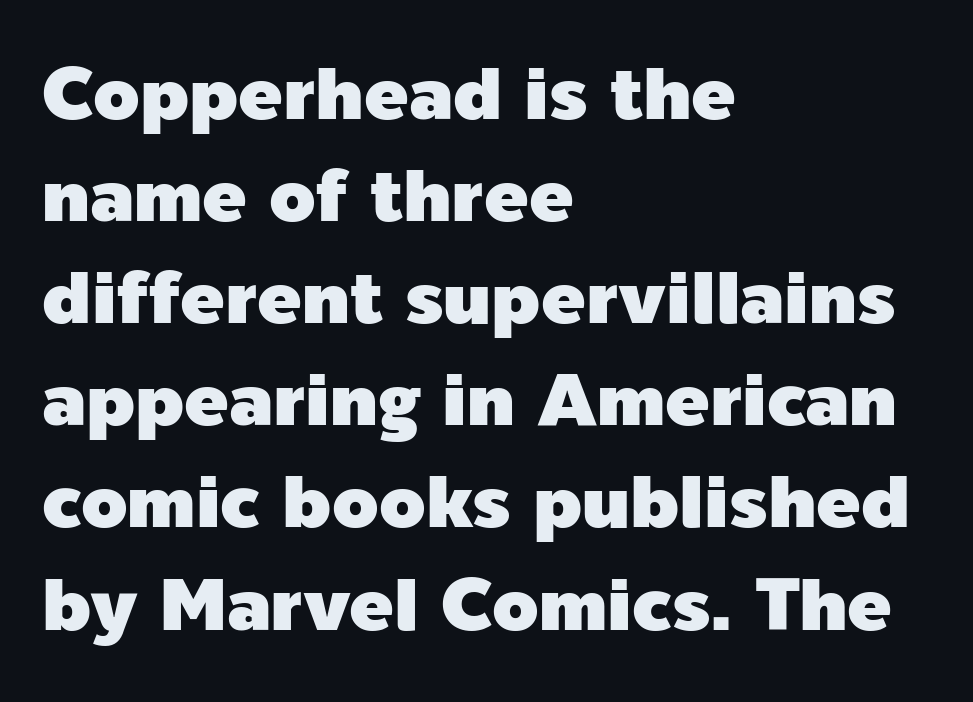
Line starts are locked; line ends wander. No italicization has been applied; the sample stays upright. This sample keeps an unexceptional amount of space between lines. Words float on clear page, feet unadorned.
